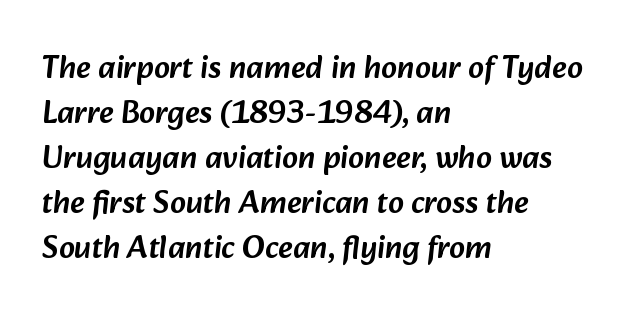
The image shows 32 px sans-serif type; set left-aligned, normal line spacing (1.41x), normal letter spacing, not underlined; low stroke contrast and a medium x-height.
